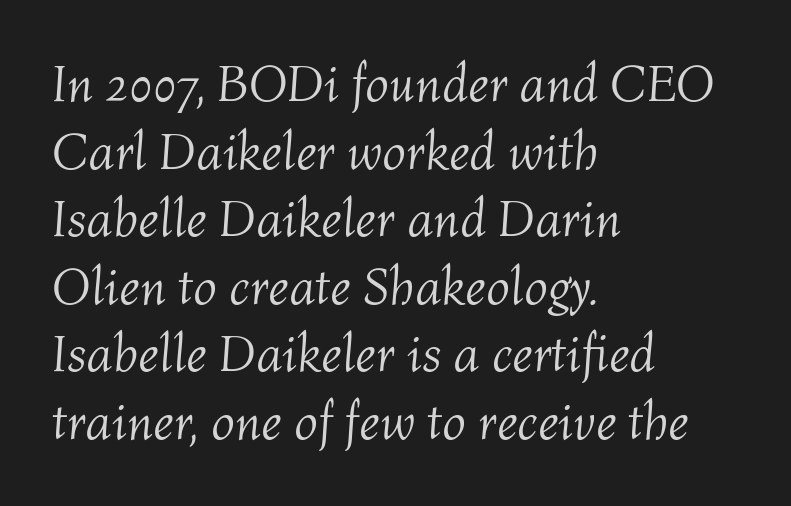
The image shows 52 px light type, italic (leaning right); set left-aligned, normal line spacing (1.3x), normal letter spacing, not underlined; medium stroke contrast and a medium x-height.
